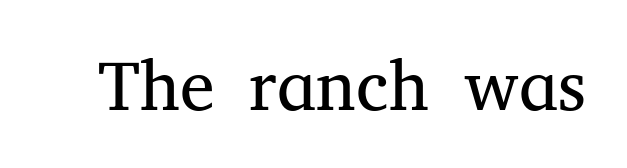
Look at the tracking — it's just the regular setting, nothing added. To sum up the face: it has serifs. The lettering holds an erect, upright posture throughout. The face used here is proportionally spaced, like ordinary book or web type. The foot of each line stays bare and open. The font is comparable to plain body text, perhaps lighter.
